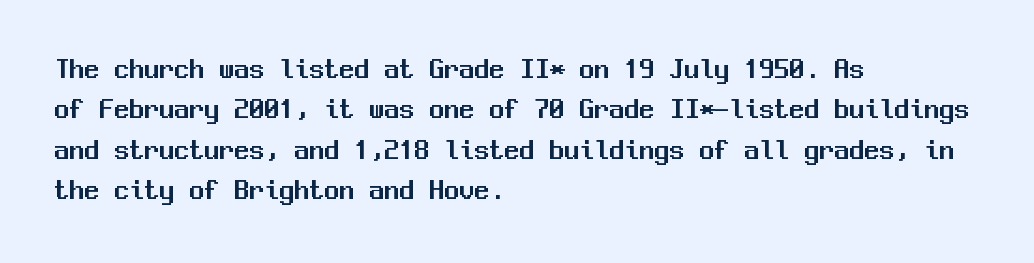
The image shows 30 px sans-serif type, upright, monospaced; set left-aligned, normal line spacing (1.35x), normal letter spacing, not underlined; medium stroke contrast and a medium x-height.
